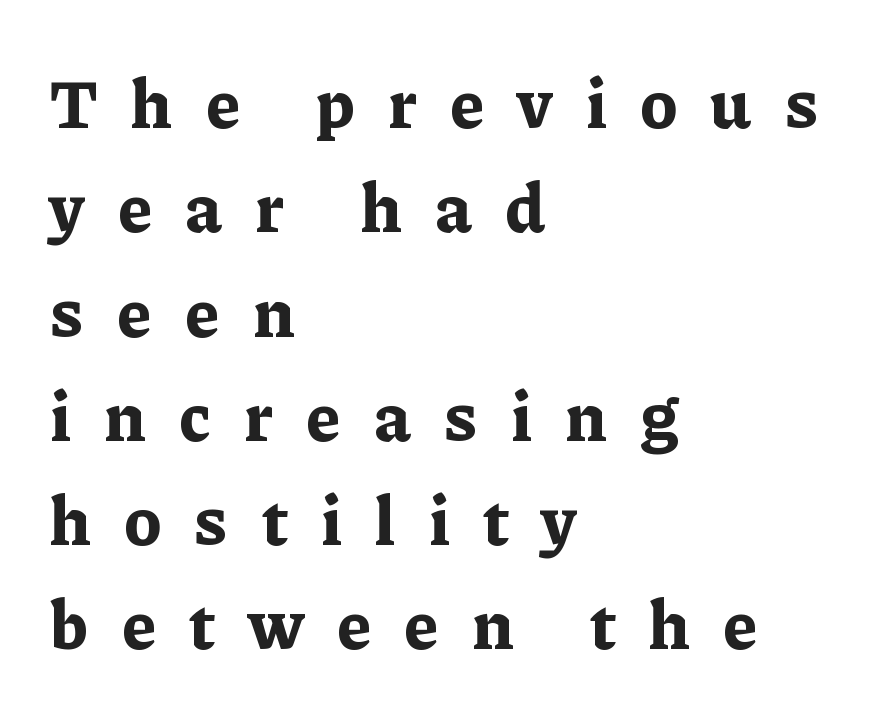
Q: Is the text bold? A: Yes.
Q: Is the text italic (slanted)? A: No, it is upright.
Q: Is the typeface a serif or a sans-serif typeface? A: Serif.
Q: Is the text underlined? A: No.
Q: How is the paragraph aligned? A: Left-aligned.
Q: Is the spacing between letters normal or unusually wide? A: Unusually wide.
Q: Is the spacing between lines tight, normal or loose? A: Normal.
Q: Width (condensed, normal, or wide)? A: Normal.
Q: Stroke contrast? A: Low.
Q: x-height? A: Medium.
Q: Monospaced? A: No.
